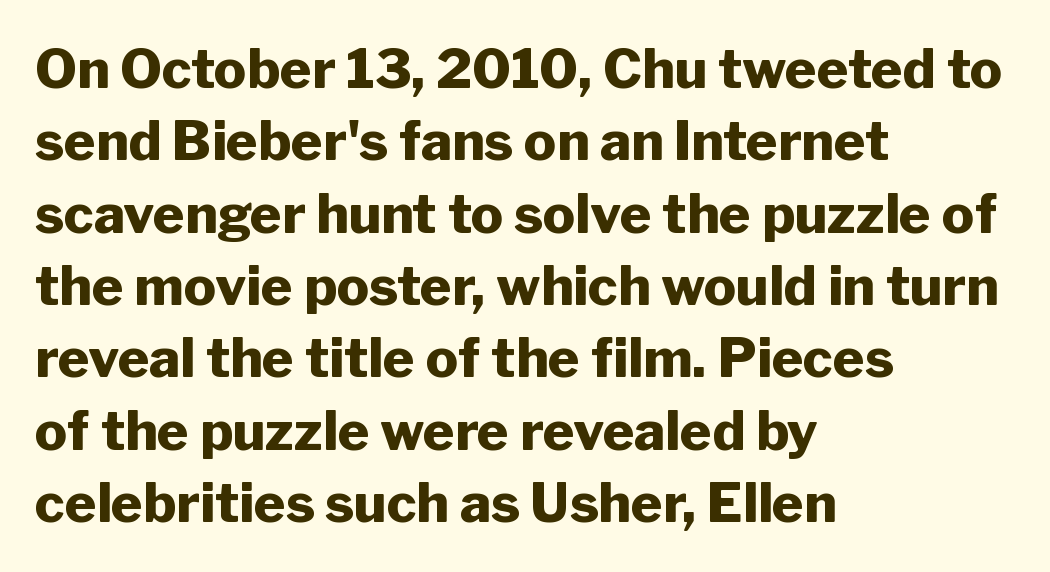
The image shows 54 px heavy sans-serif type, upright; set left-aligned, normal line spacing (1.34x), normal letter spacing, not underlined; low stroke contrast and a medium x-height.
